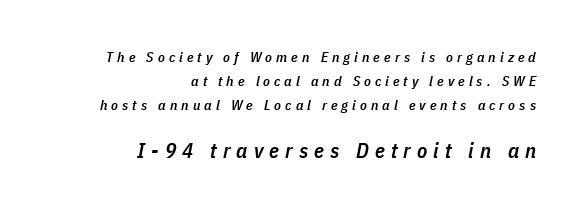
Q: Is the text bold? A: Semi-bold.
Q: Is the text italic (slanted)? A: Yes, it leans right by about 11 degrees.
Q: Is the text underlined? A: No.
Q: How is the paragraph aligned? A: Right-aligned.
Q: Is the spacing between letters normal or unusually wide? A: Unusually wide.
Q: Which block of text is set in a larger size, the first (top) or the second (bottom)? A: The second (bottom) one.
